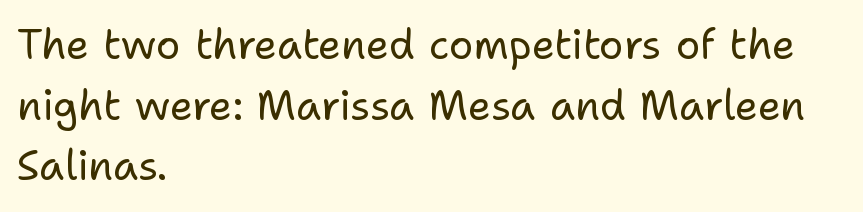
Q: Is the text bold? A: No.
Q: Is the text italic (slanted)? A: No, it is upright.
Q: Is the typeface a serif or a sans-serif typeface? A: Sans-serif.
Q: Is the text underlined? A: No.
Q: How is the paragraph aligned? A: Left-aligned.
Q: Is the spacing between letters normal or unusually wide? A: Normal.
Q: Is the spacing between lines tight, normal or loose? A: Normal.
Q: Width (condensed, normal, or wide)? A: Normal.
Q: Stroke contrast? A: Low.
Q: x-height? A: Medium.
Q: Monospaced? A: No.
